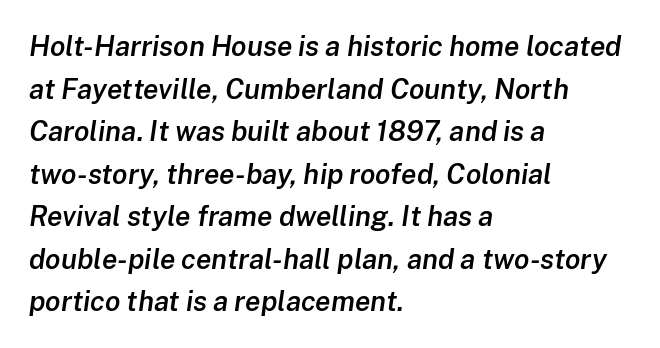
Default kerning and tracking; the words read as compact shapes. Descenders hang freely into open space. Moderately thickened strokes mark this as semibold type. Short and long lines alike share a common starting point at left. Slanted lettering throughout. The letters advance in unequal steps, a hallmark of proportional type.
